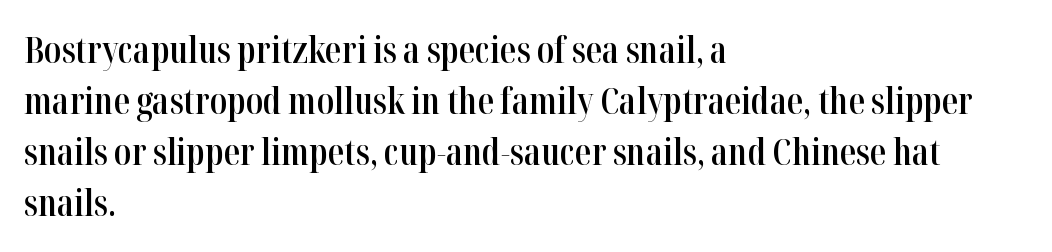
{"serif": "yes", "italic": "no", "bold": "semi", "weight": "semibold", "width": "condensed", "stroke_contrast": "high", "x_height": "medium", "monospaced": "no", "underline": "no", "align": "left", "line_spacing": "normal", "line_spacing_ratio": 1.42, "letter_spacing": "normal", "letter_spacing_em": 0.0, "glyph_px": 36}
